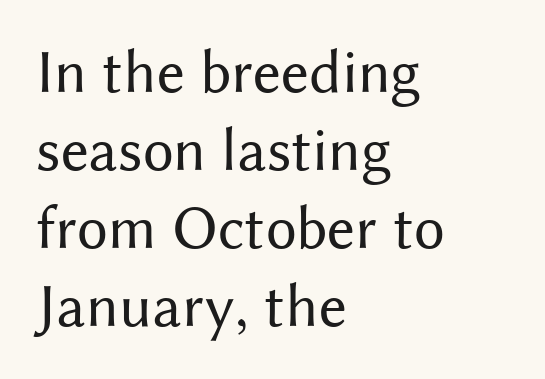
Posture: straight, roman, zero tilt. Words appear dense and cohesive because spacing is normal. The strip under each line holds only bare page. One-word summary of the alignment: left. The rendering uses natural spacing where letterforms have individual widths.
